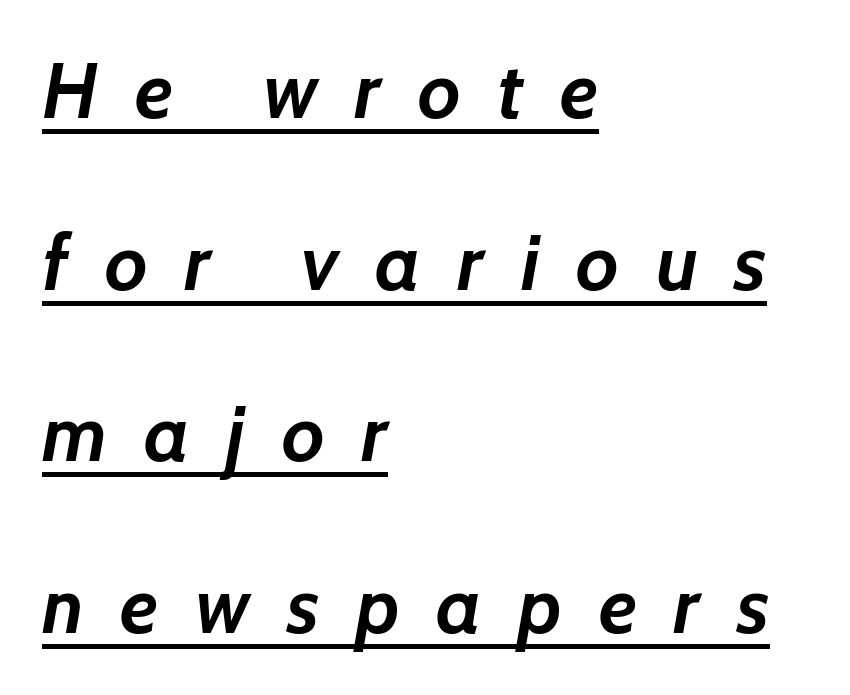
What weight is shown? A full bold with thick strokes. The paragraph shown leans on its left margin. Slant detected: the letters are inclined. Caption: lettering with a line underneath. Caption: expanded tracking, letters set apart.
